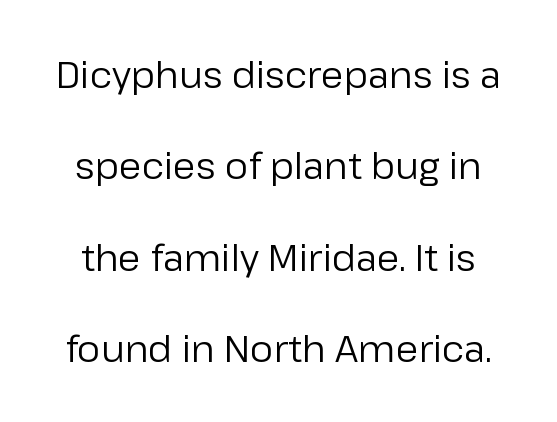
Stem width sits at or under what a default text font uses. Do the characters align in a grid? No, the font is proportional. Airy leading. Students, note that the glyphs here touch the page at normal intervals. The glyphs are unaccompanied by any horizontal stroke below them.
